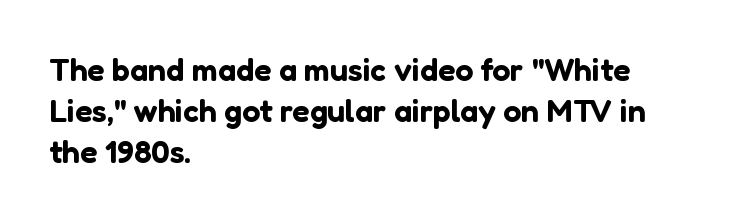
{"serif": "no", "italic": "no", "width": "normal", "stroke_contrast": "low", "x_height": "medium", "monospaced": "no", "underline": "no", "align": "left", "line_spacing": "normal", "line_spacing_ratio": 1.28, "letter_spacing": "normal", "letter_spacing_em": 0.0, "glyph_px": 32}
